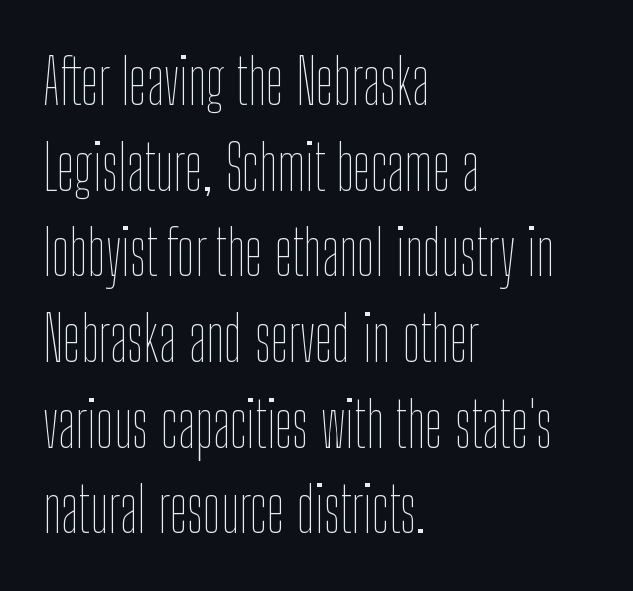
The image shows 63 px thin, condensed type, upright; set left-aligned, normal line spacing (1.36x), normal letter spacing, not underlined; low stroke contrast and a medium x-height.
